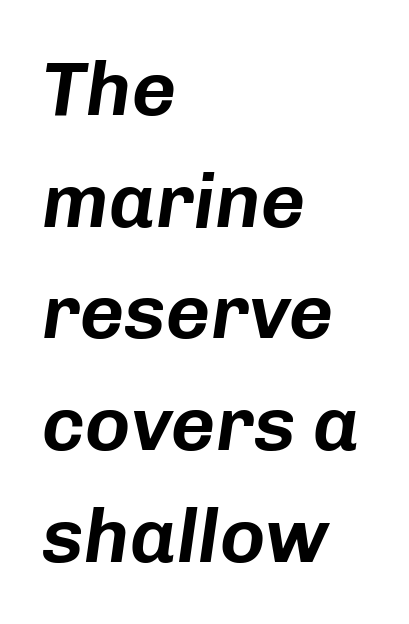
Q: Is the text italic (slanted)? A: Yes, it leans right by about 8 degrees.
Q: Is the text underlined? A: No.
Q: How is the paragraph aligned? A: Left-aligned.
Q: Is the spacing between letters normal or unusually wide? A: Normal.
Q: Is the spacing between lines tight, normal or loose? A: Normal.
Q: Width (condensed, normal, or wide)? A: Normal.
Q: Stroke contrast? A: Low.
Q: x-height? A: Medium.
Q: Monospaced? A: No.
